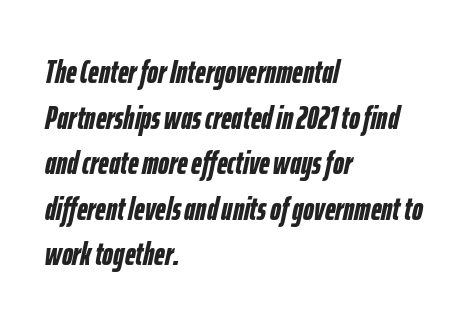
Q: Is the text bold? A: Yes.
Q: Is the text italic (slanted)? A: Yes, it leans right by about 12 degrees.
Q: Is the text underlined? A: No.
Q: How is the paragraph aligned? A: Left-aligned.
Q: Is the spacing between letters normal or unusually wide? A: Normal.
Q: Is the spacing between lines tight, normal or loose? A: Normal.
Q: Width (condensed, normal, or wide)? A: Condensed.
Q: Stroke contrast? A: Low.
Q: x-height? A: Medium.
Q: Monospaced? A: No.
